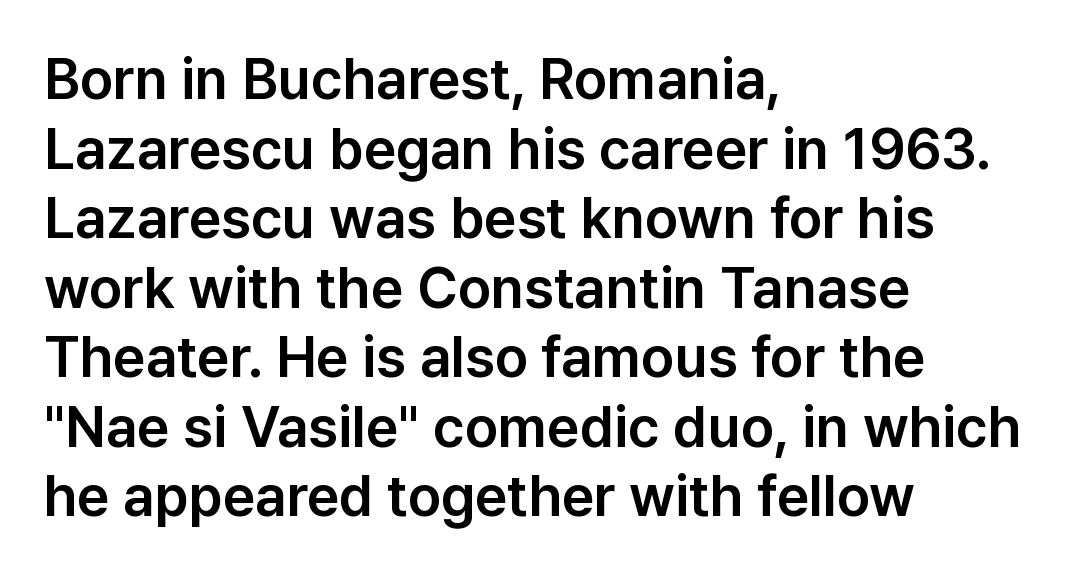
The image shows 57 px sans-serif type, upright; set left-aligned, line spacing 1.22x, normal letter spacing, not underlined; low stroke contrast and a medium x-height.
